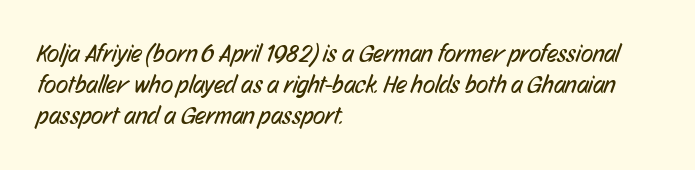
The passage shown is not bold in any degree. Rule under the text: the space is simply empty. Rows of type keep a routine distance in the vertical direction. Short note: letters normally spaced. The lines are quadded left.
